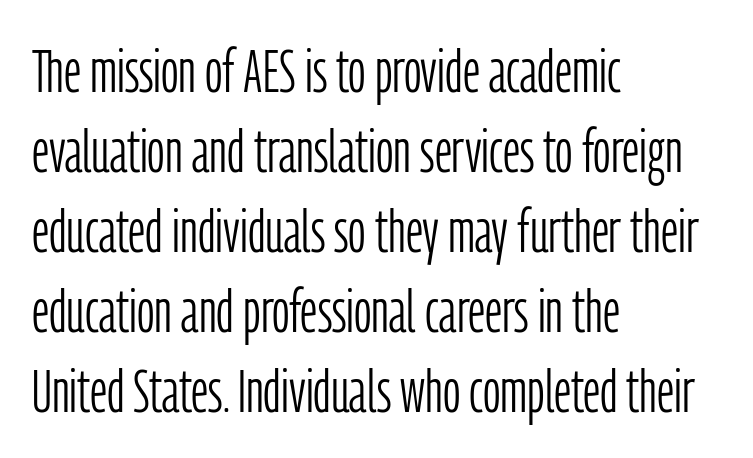
Q: Is the text bold? A: No.
Q: Is the text italic (slanted)? A: No, it is upright.
Q: Is the typeface a serif or a sans-serif typeface? A: Sans-serif.
Q: Is the text underlined? A: No.
Q: How is the paragraph aligned? A: Left-aligned.
Q: Is the spacing between letters normal or unusually wide? A: Normal.
Q: Is the spacing between lines tight, normal or loose? A: Normal.
Q: Width (condensed, normal, or wide)? A: Condensed.
Q: Stroke contrast? A: Low.
Q: x-height? A: Medium.
Q: Monospaced? A: No.
